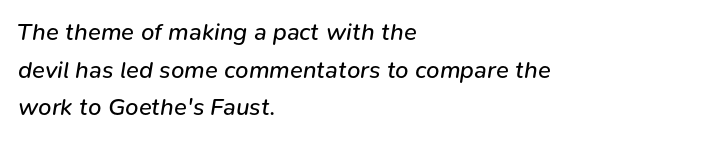
Is this a heavy cut? Hardly; it is regular or lighter. There's an unmistakable incline to the writing here. Short note: letters normally spaced. The rag falls on the right side of this text block.
